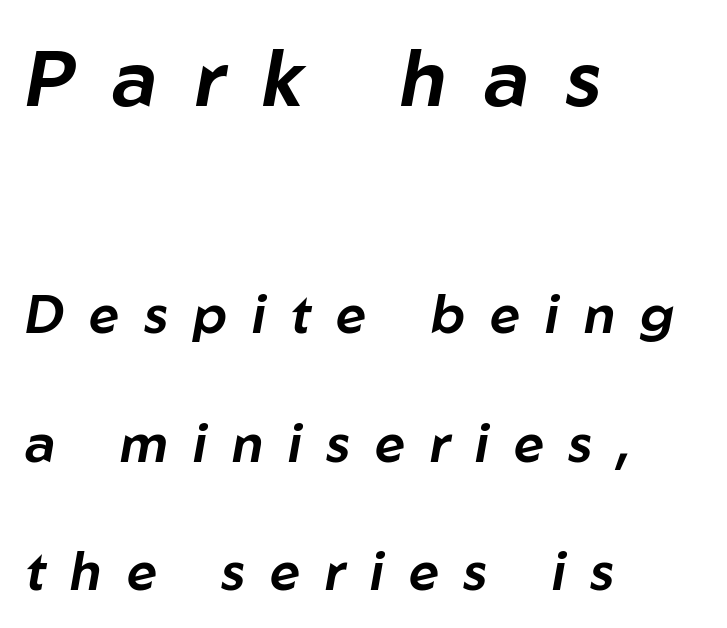
Q: Is the text italic (slanted)? A: Yes, it leans right by about 10 degrees.
Q: Is the text underlined? A: No.
Q: How is the paragraph aligned? A: Left-aligned.
Q: Is the spacing between letters normal or unusually wide? A: Unusually wide.
Q: Is the spacing between lines tight, normal or loose? A: Loose.
Q: Which block of text is set in a larger size, the first (top) or the second (bottom)? A: The first (top) one.
Q: Width (condensed, normal, or wide)? A: Normal.
Q: Stroke contrast? A: Low.
Q: x-height? A: Medium.
Q: Monospaced? A: No.
